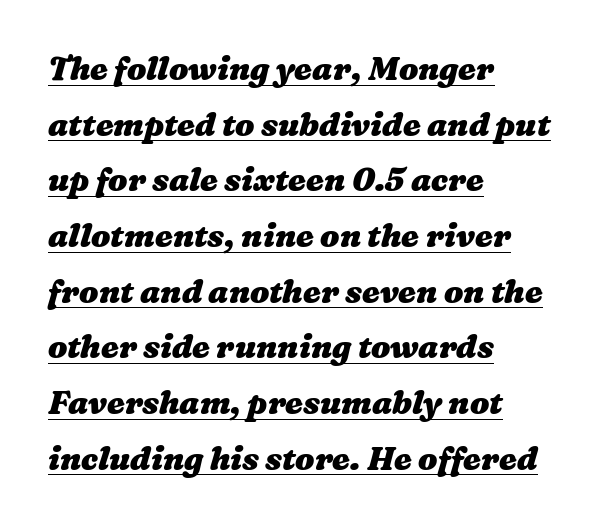
Q: Is the text bold? A: Yes.
Q: Is the text underlined? A: Yes.
Q: How is the paragraph aligned? A: Left-aligned.
Q: Is the spacing between letters normal or unusually wide? A: Normal.
Q: Width (condensed, normal, or wide)? A: Wide.
Q: Stroke contrast? A: Medium.
Q: x-height? A: Medium.
Q: Monospaced? A: No.
